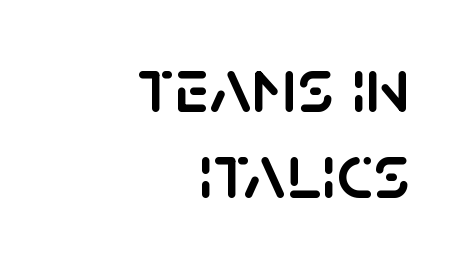
Stroke terminals: plain, sans-serif. Spacing verdict: proportional, widths tailored to each character. Teacher's note: observe the even right margin — that is flush-right alignment. Vertical spacing — tight. The glyphs are unaccompanied by any horizontal stroke below them. Italic? Not at all — the glyphs are vertical.
